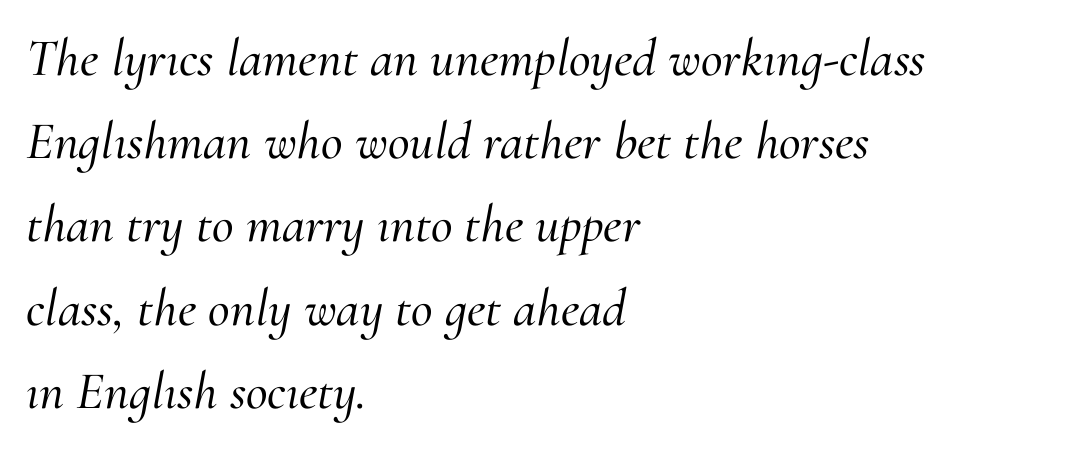
These lines are rendered in a variable-pitch font. Reading down the column, the eye jumps a familiar distance to each next line. Descender tails drop into unmarked territory. This sample uses plain, unmodified letter spacing. The axis of the letterforms is tilted away from vertical.
